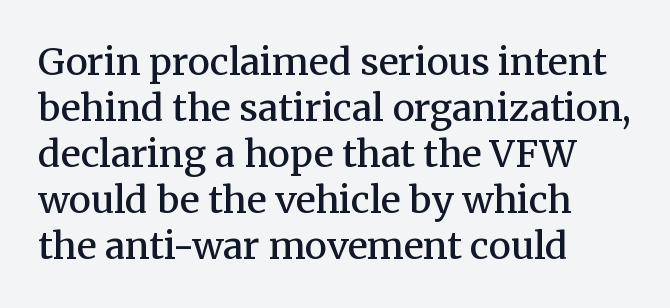
The image shows 37 px semibold serif type, upright; set left-aligned, line spacing 1.24x, normal letter spacing, not underlined; medium stroke contrast and a medium x-height.
